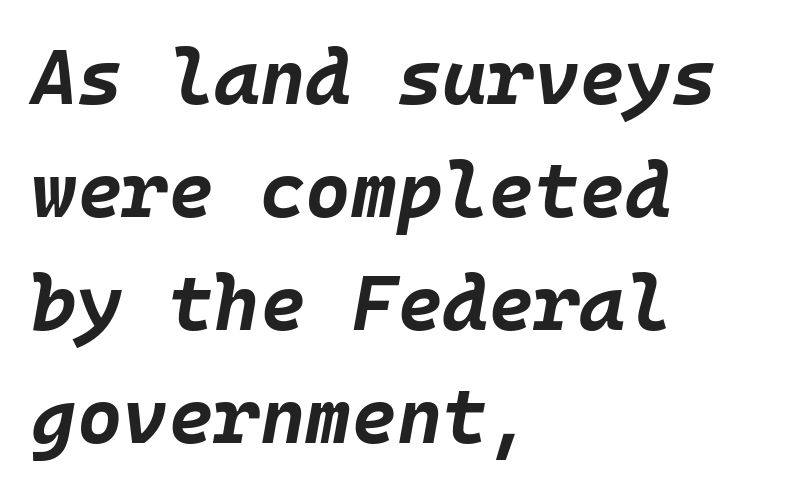
Is the type bold? Yes — the strokes are clearly thick and heavy. The space between consecutive lines is moderate. Clear beneath every line of the passage. Looks like terminal output: every glyph gets an equal slot. The letters are slanted; this is an italic face. The passage is arranged the way most books set body copy — flush left.
